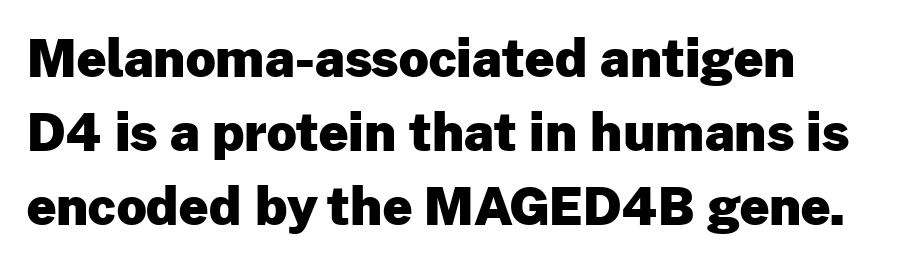
Q: Is the text bold? A: Yes.
Q: Is the text italic (slanted)? A: No, it is upright.
Q: Is the typeface a serif or a sans-serif typeface? A: Sans-serif.
Q: Is the text underlined? A: No.
Q: Is the spacing between letters normal or unusually wide? A: Normal.
Q: Is the spacing between lines tight, normal or loose? A: Normal.
Q: Width (condensed, normal, or wide)? A: Normal.
Q: Stroke contrast? A: Low.
Q: x-height? A: Medium.
Q: Monospaced? A: No.
